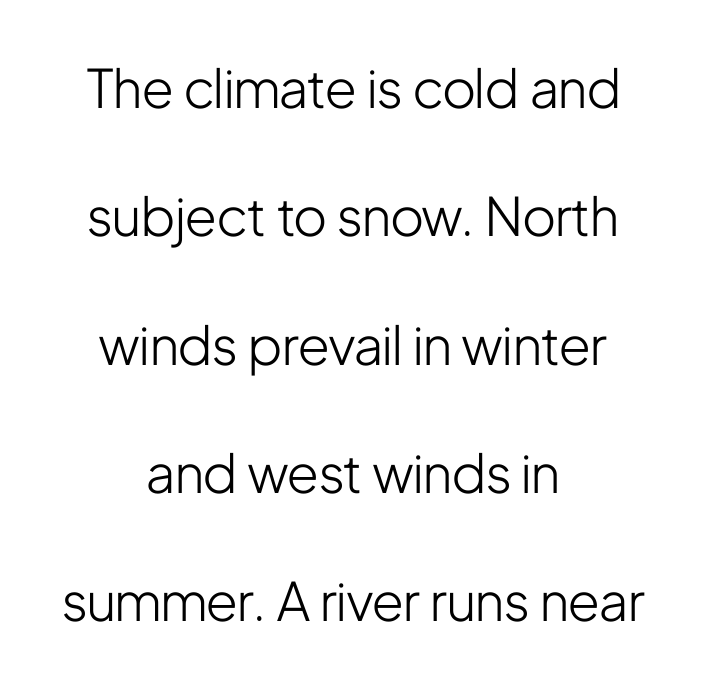
Think standard paragraph weight, or any step lighter than that. Check where the strokes stop: nothing finishes them off — pure sans. The rendering uses natural spacing where letterforms have individual widths. If you measured baseline to baseline, you'd find a long distance. Is the letter spacing exaggerated? No — it looks like the ordinary default. Leftover space on each line is divided equally before and after the words.
